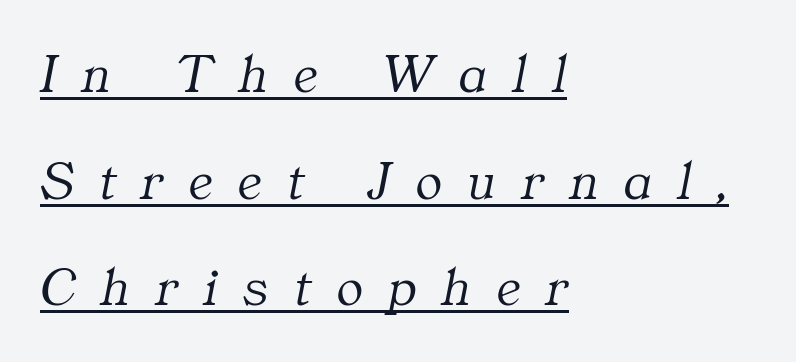
The image shows 55 px light serif type, italic (leaning right); set left-aligned, loose line spacing (1.94x), unusually wide letter spacing (+0.47 em), underlined; medium stroke contrast and a medium x-height.
